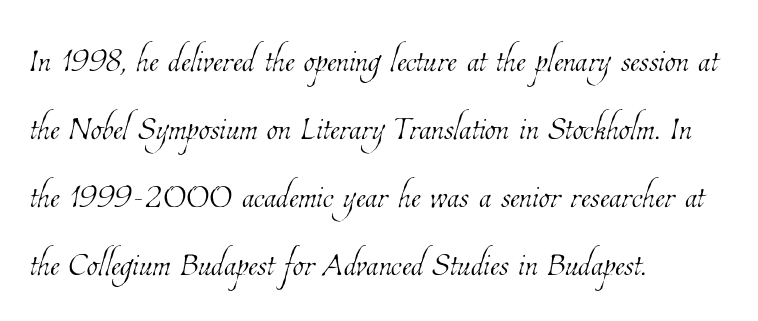
The image shows 45 px thin, condensed type; set left-aligned, normal line spacing (1.51x), normal letter spacing, not underlined; low stroke contrast and a medium x-height.
